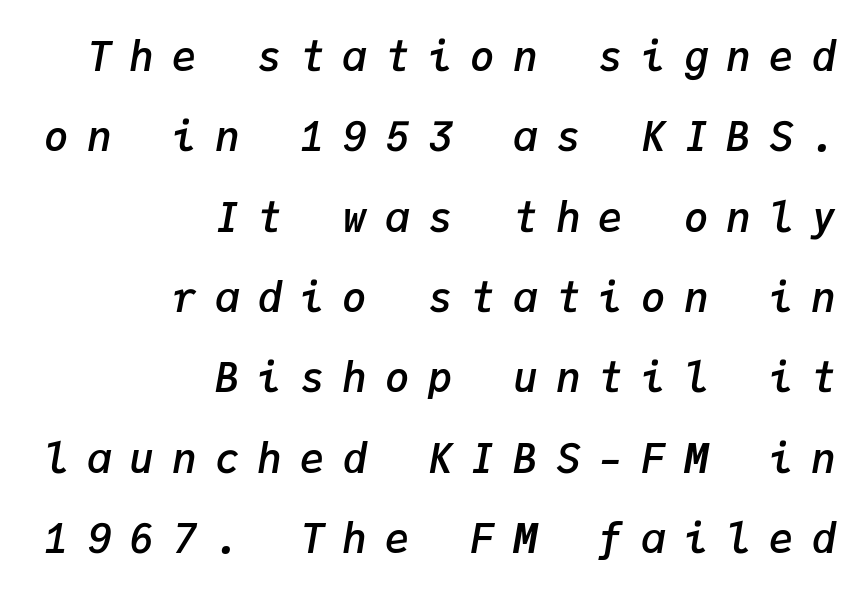
The image shows 41 px semibold type, italic (leaning right), monospaced; set right-aligned, loose line spacing (1.96x), unusually wide letter spacing (+0.44 em), not underlined; low stroke contrast and a medium x-height.
